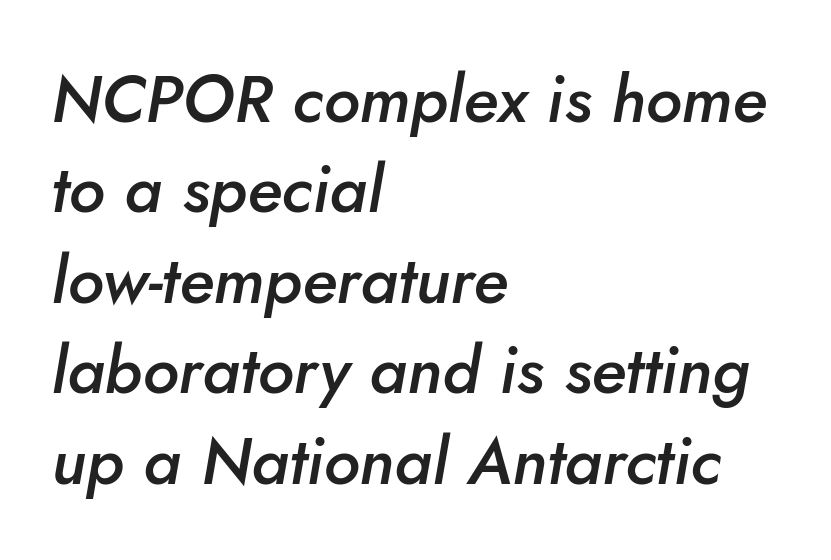
Q: Is the text bold? A: Semi-bold.
Q: Is the text italic (slanted)? A: Yes, it leans right by about 5 degrees.
Q: Is the text underlined? A: No.
Q: How is the paragraph aligned? A: Left-aligned.
Q: Is the spacing between letters normal or unusually wide? A: Normal.
Q: Is the spacing between lines tight, normal or loose? A: Normal.
Q: Width (condensed, normal, or wide)? A: Normal.
Q: Stroke contrast? A: Low.
Q: x-height? A: Small.
Q: Monospaced? A: No.
